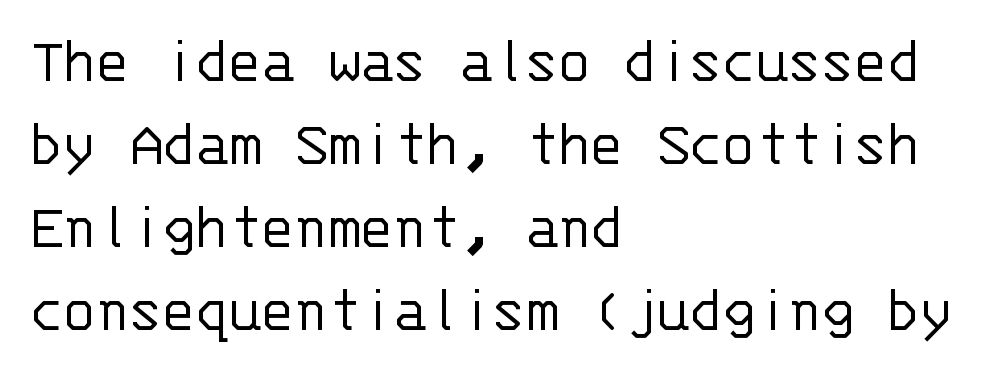
{"serif": "no", "italic": "no", "bold": "no", "weight": "light", "width": "normal", "stroke_contrast": "low", "x_height": "large", "monospaced": "yes", "underline": "no", "align": "left", "line_spacing_ratio": 1.24, "letter_spacing": "normal", "letter_spacing_em": 0.0, "glyph_px": 67}
